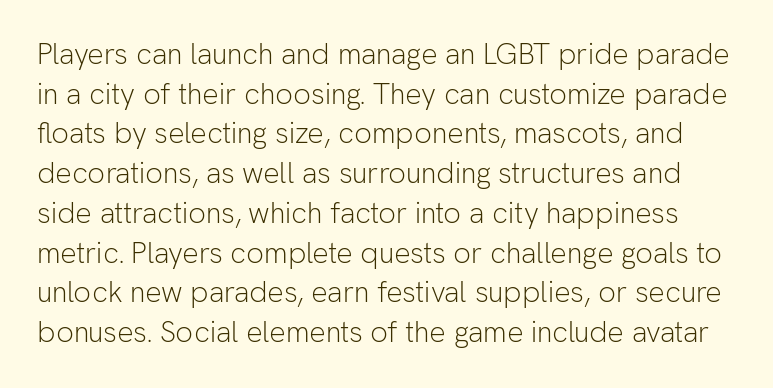
Glance below the letters and you will spot only blank space. A typesetter would call this proportional, since set widths differ per character. Here the glyphs are tracked normally, forming tight word shapes. Nothing sits at the stroke ends, so this counts as sans-serif. The specimen reads as upright at a glance.
